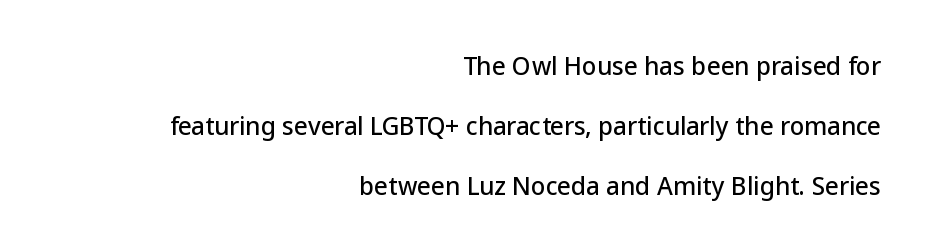
Honestly, there is no underline to notice here at all. Students, note that the glyphs here touch the page at normal intervals. The lines are spread far apart with generous leading. Does the copy run flush right? Yes — the right margin is perfectly even.
